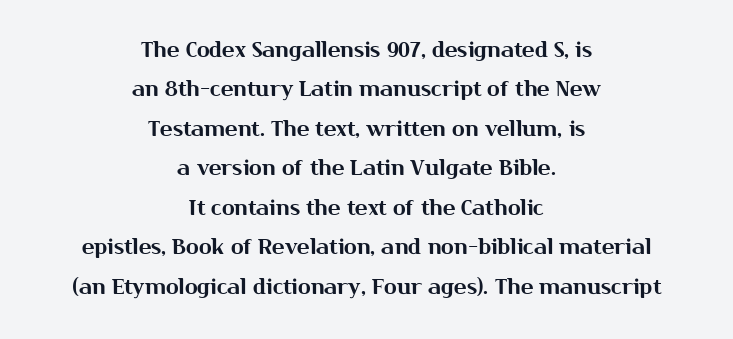
Q: Is the text italic (slanted)? A: No, it is upright.
Q: Is the text underlined? A: No.
Q: How is the paragraph aligned? A: Centered.
Q: Is the spacing between letters normal or unusually wide? A: Normal.
